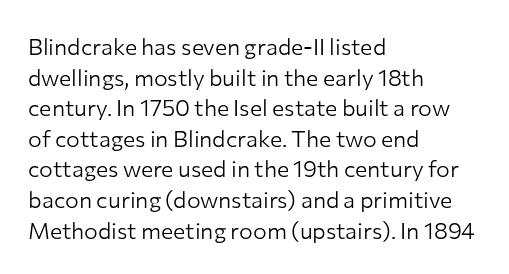
{"italic": "no", "bold": "no", "underline": "no", "align": "left", "line_spacing": "normal", "line_spacing_ratio": 1.33, "letter_spacing": "normal", "letter_spacing_em": 0.0, "glyph_px": 23}
